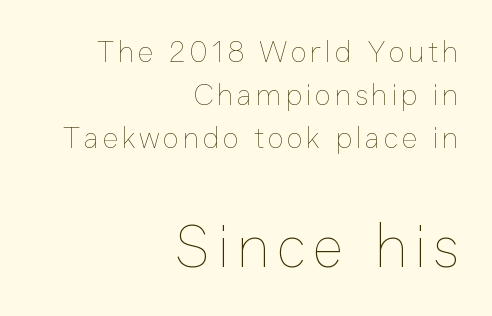
Q: Is the text bold? A: No.
Q: Is the text italic (slanted)? A: No, it is upright.
Q: Is the text underlined? A: No.
Q: How is the paragraph aligned? A: Right-aligned.
Q: Is the spacing between lines tight, normal or loose? A: Normal.
Q: Which block of text is set in a larger size, the first (top) or the second (bottom)? A: The second (bottom) one.
Q: Width (condensed, normal, or wide)? A: Normal.
Q: Stroke contrast? A: Low.
Q: x-height? A: Medium.
Q: Monospaced? A: No.
